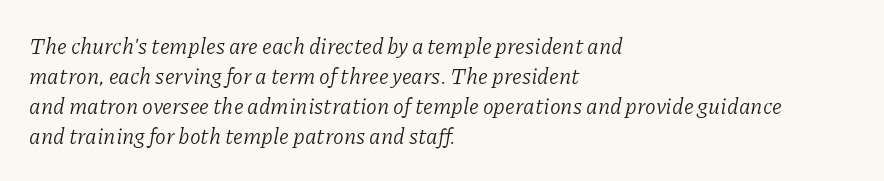
The passage shown has conventional tracking throughout. The rendering uses a moderate line-height, typical for paragraphs. Every character sits at an angle, as italics do. This reads as an unemphasized weight, regular at the heaviest. The text block is weighted toward the left margin, trailing off unevenly rightward.
